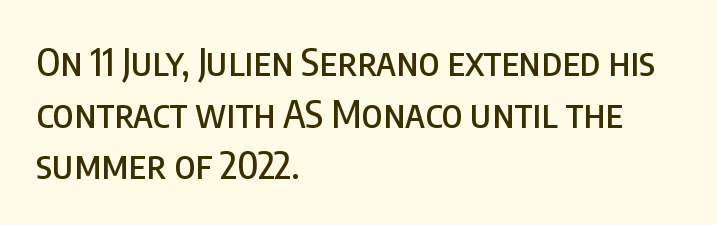
{"serif": "no", "italic": "no", "width": "condensed", "stroke_contrast": "low", "x_height": "large", "monospaced": "no", "underline": "no", "align": "left", "line_spacing": "normal", "line_spacing_ratio": 1.36, "letter_spacing": "normal", "letter_spacing_em": 0.0, "glyph_px": 38}
